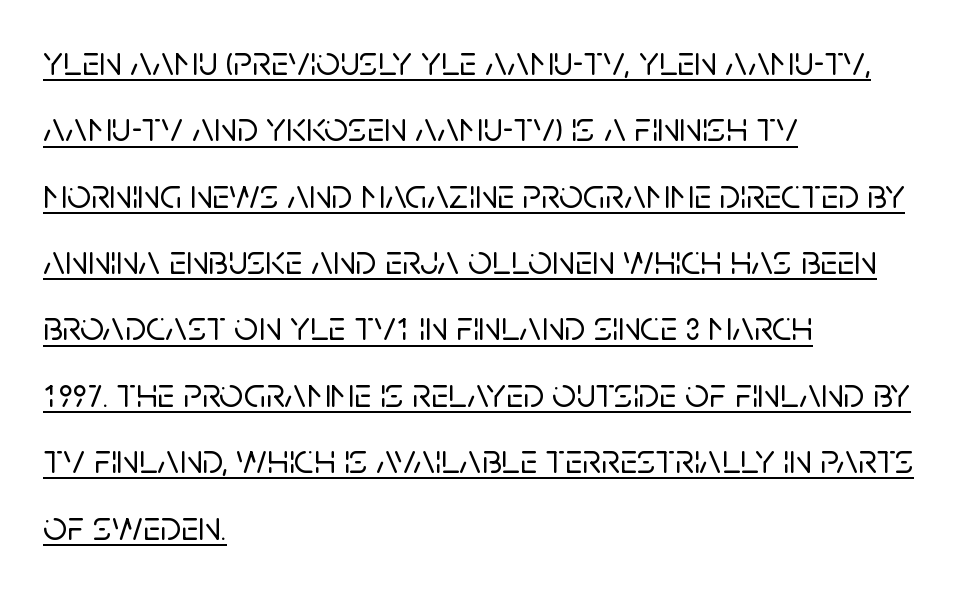
Q: Is the text italic (slanted)? A: No, it is upright.
Q: Is the typeface a serif or a sans-serif typeface? A: Sans-serif.
Q: Is the text underlined? A: Yes.
Q: How is the paragraph aligned? A: Left-aligned.
Q: Is the spacing between letters normal or unusually wide? A: Normal.
Q: Is the spacing between lines tight, normal or loose? A: Normal.
Q: Width (condensed, normal, or wide)? A: Normal.
Q: Stroke contrast? A: Low.
Q: x-height? A: Large.
Q: Monospaced? A: No.
